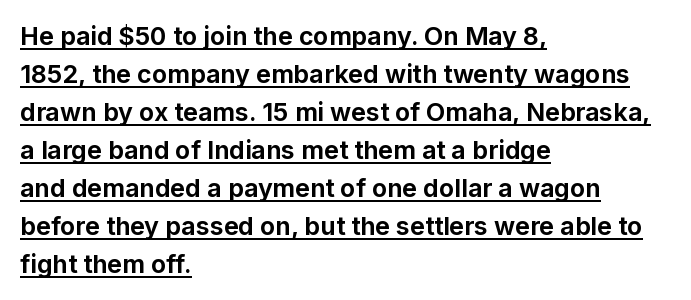
The letters are bold, with thick, heavy strokes. Leading: standard. This sample uses plain, unmodified letter spacing. Caption: multi-line text, flush left, ragged right. Rendered with straight, roman letterforms.
